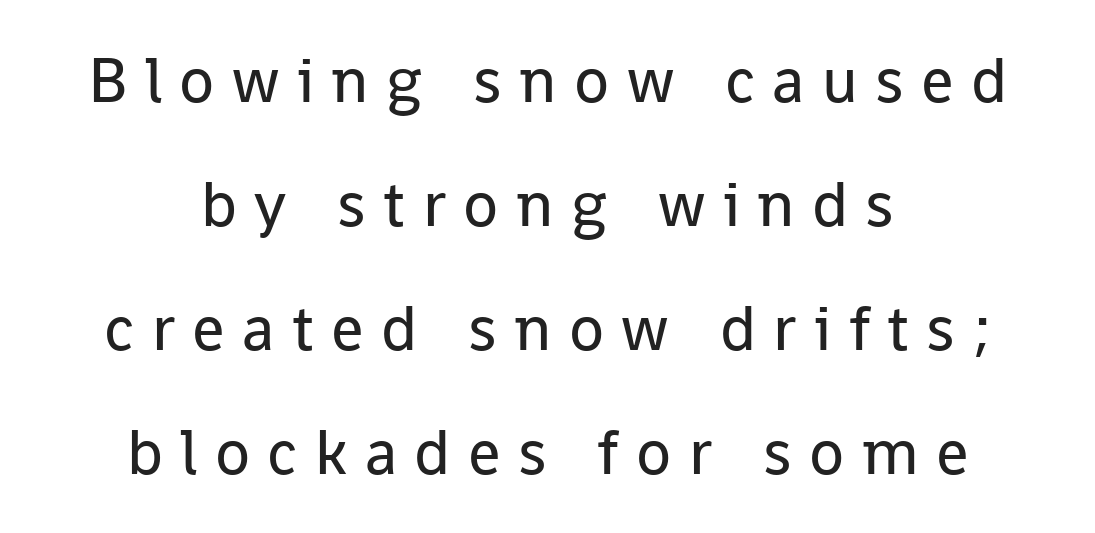
The image shows 64 px regular-weight sans-serif type, upright; set centered, loose line spacing (1.94x), unusually wide letter spacing (+0.27 em), not underlined; low stroke contrast and a medium x-height.
